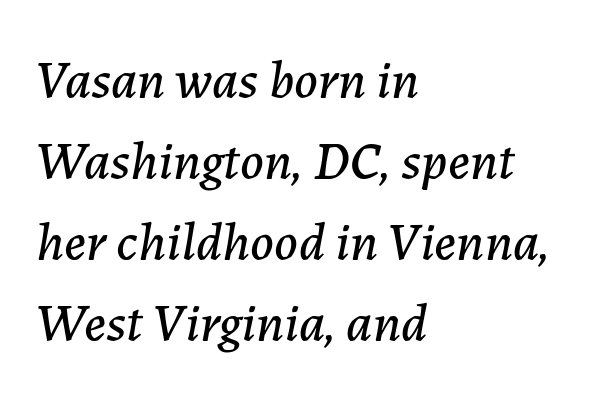
Note the varied advance widths — an 'i' is clearly narrower than an 'm'. What stands out about the letter spacing? Nothing — it is the standard amount. Typeset ragged right — the left edge is the straight one. The face used here has a pronounced slope to its letters. Normally led — the rows are evenly, conventionally spaced. Lines of text with bare space underneath.
